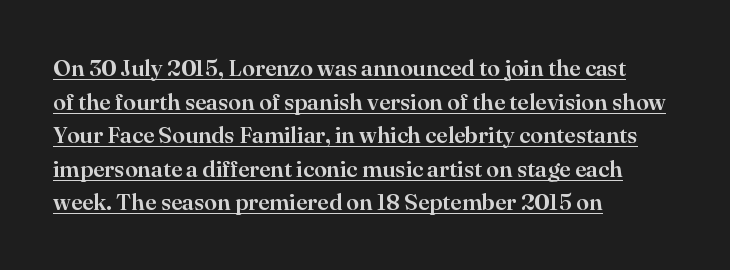
Italic? Not at all — the glyphs are vertical. A classic flush-left, rag-right setting is used for this passage. This sample carries an underscore along the baseline area. The face used here is rendered with its standard letterfit. The line-height multiplier appears to be the usual default.
